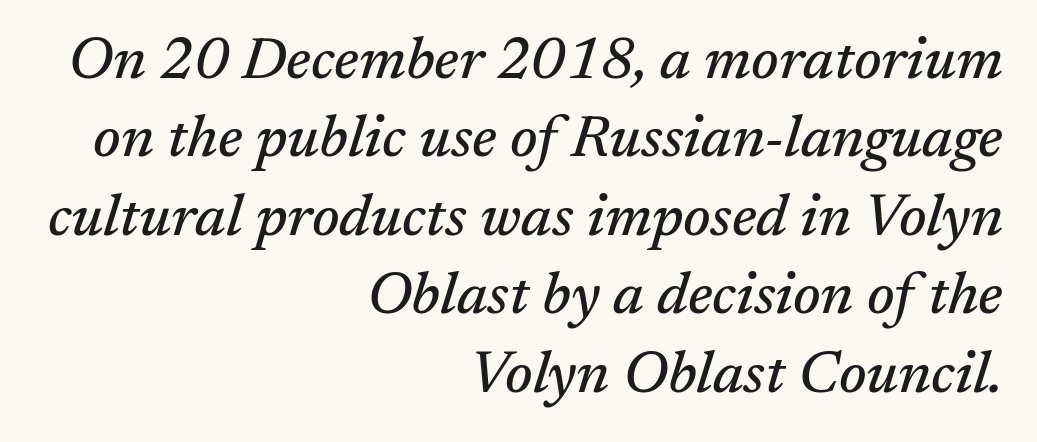
The image shows 59 px serif type, italic (leaning right); set right-aligned, normal line spacing (1.33x), normal letter spacing, not underlined; medium stroke contrast and a medium x-height.
